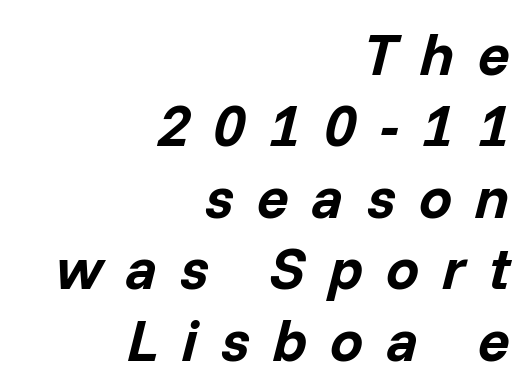
{"italic": "yes", "lean": "right", "slant_degrees": 14, "bold": "yes", "weight": "bold", "width": "normal", "stroke_contrast": "low", "x_height": "medium", "monospaced": "no", "underline": "no", "align": "right", "line_spacing_ratio": 1.21, "letter_spacing": "wide", "letter_spacing_em": 0.39, "glyph_px": 59}
